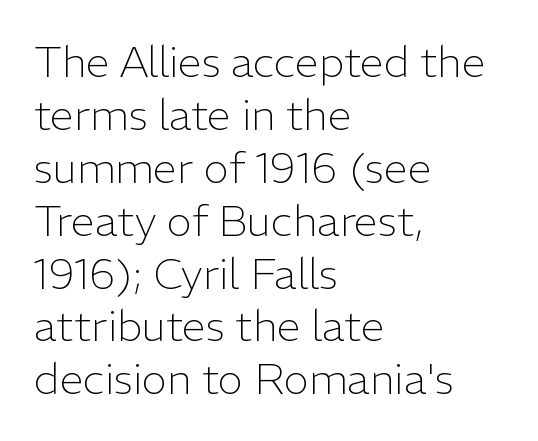
Spacing between characters is what you'd get straight out of the box. The face used here is proportionally spaced, like ordinary book or web type. This is roman type, the default non-slanted kind. A light-to-regular cut is what we see here. This is sans-serif lettering, the kind often seen on screens and signage. Leftover space on each line is placed entirely after the last word.
